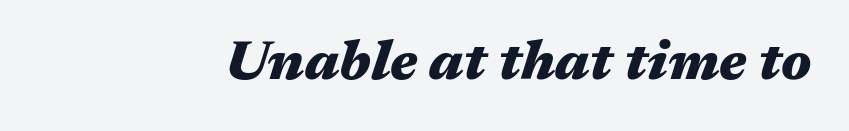
Q: Is the text bold? A: Yes.
Q: Is the text italic (slanted)? A: Yes, it leans right by about 17 degrees.
Q: Is the text underlined? A: No.
Q: Is the spacing between letters normal or unusually wide? A: Normal.
Q: Width (condensed, normal, or wide)? A: Wide.
Q: Stroke contrast? A: Medium.
Q: x-height? A: Medium.
Q: Monospaced? A: No.
